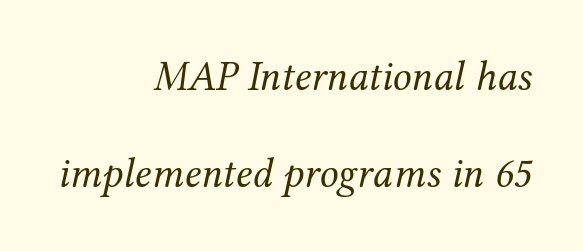
The image shows 42 px regular-weight serif type, italic (leaning right); set right-aligned, loose line spacing (2.31x), normal letter spacing, not underlined; medium stroke contrast and a medium x-height.
